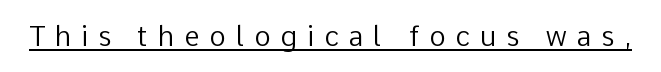
The image shows 28 px regular-weight sans-serif type, upright; set unusually wide letter spacing (+0.35 em), underlined; low stroke contrast and a medium x-height.
